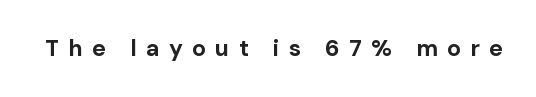
The image shows 23 px bold type, upright; set unusually wide letter spacing (+0.41 em), not underlined.
